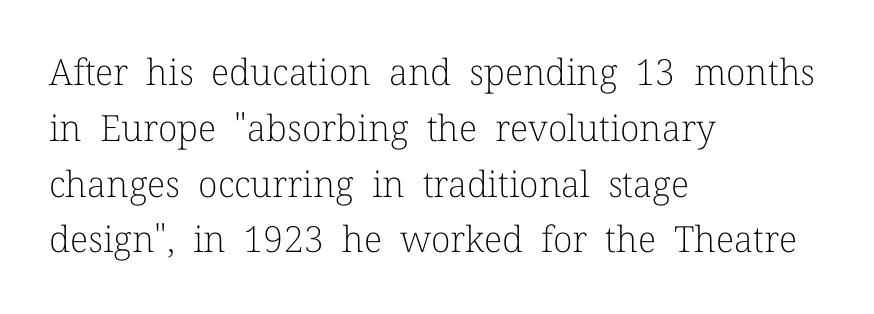
No letter is thick-stroked: the sample isn't bold. Does extra space separate the letters? No, they use regular spacing. The rendering shows small feet on the letterforms — a serif design. Underline: absent. In terms of leading, this rendering sits right in the middle. The letters advance in unequal steps, a hallmark of proportional type.
